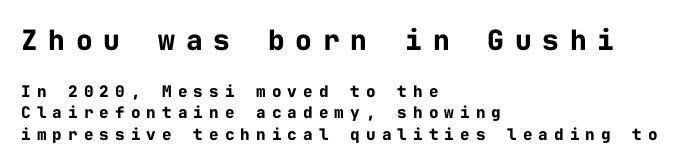
The image shows 28 px bold sans-serif type, upright, monospaced; set left-aligned, normal line spacing (1.32x), unusually wide letter spacing (+0.38 em), not underlined; the first (top) block is 1.75x larger; low stroke contrast and a medium x-height.
